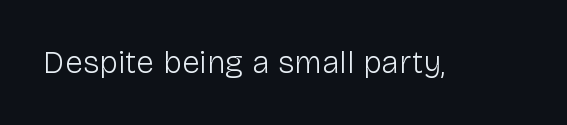
The image shows 32 px light sans-serif type, upright; set normal letter spacing, not underlined; low stroke contrast and a medium x-height.
